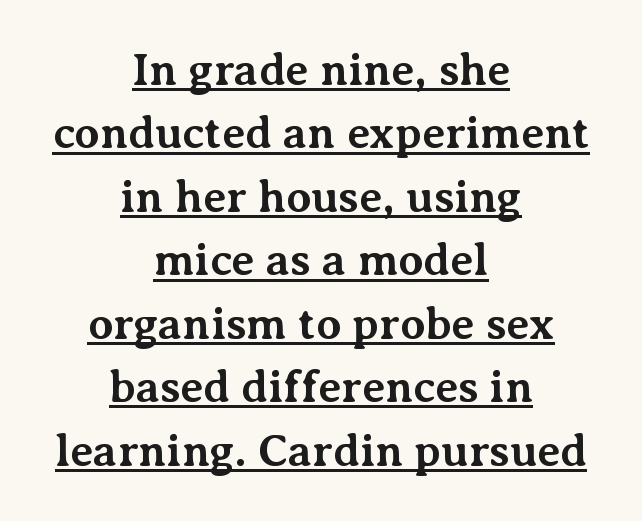
Q: Is the text bold? A: Yes.
Q: Is the text italic (slanted)? A: No, it is upright.
Q: Is the typeface a serif or a sans-serif typeface? A: Serif.
Q: Is the text underlined? A: Yes.
Q: How is the paragraph aligned? A: Centered.
Q: Is the spacing between letters normal or unusually wide? A: Normal.
Q: Is the spacing between lines tight, normal or loose? A: Normal.
Q: Width (condensed, normal, or wide)? A: Normal.
Q: Stroke contrast? A: Medium.
Q: x-height? A: Medium.
Q: Monospaced? A: No.
